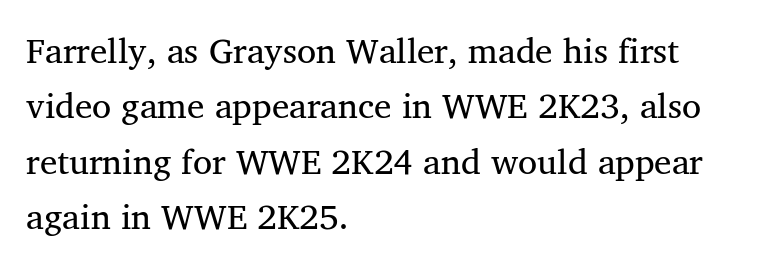
Only glyphs here, with clear space below each row. Standard letterfit; no display-style spreading of the glyphs. Each stroke keeps to a modest, everyday thickness or less. Honestly, the row spacing looks completely unremarkable.
